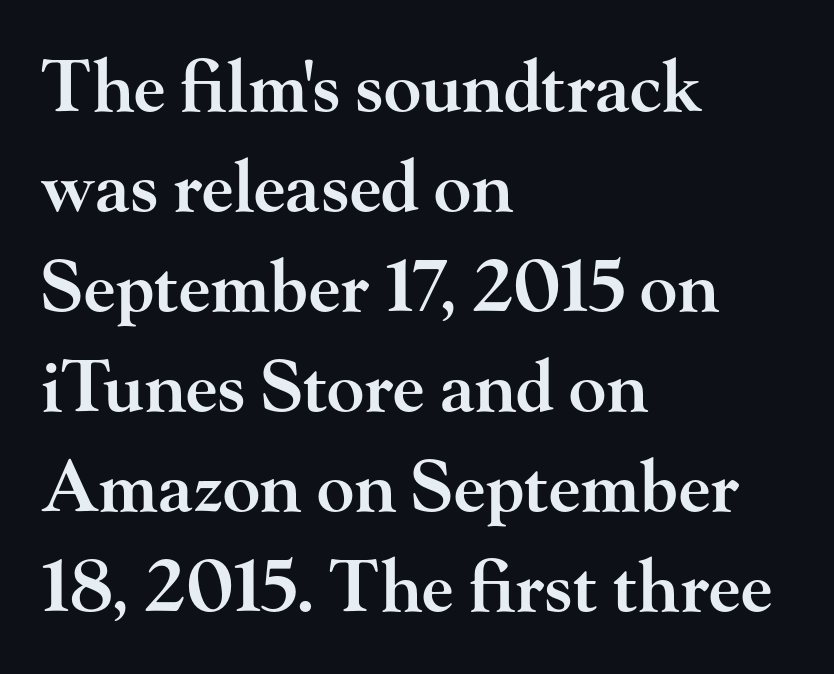
Q: Is the text bold? A: Semi-bold.
Q: Is the text italic (slanted)? A: No, it is upright.
Q: Is the typeface a serif or a sans-serif typeface? A: Serif.
Q: Is the text underlined? A: No.
Q: How is the paragraph aligned? A: Left-aligned.
Q: Is the spacing between letters normal or unusually wide? A: Normal.
Q: Is the spacing between lines tight, normal or loose? A: Normal.
Q: Width (condensed, normal, or wide)? A: Wide.
Q: Stroke contrast? A: High.
Q: x-height? A: Small.
Q: Monospaced? A: No.
